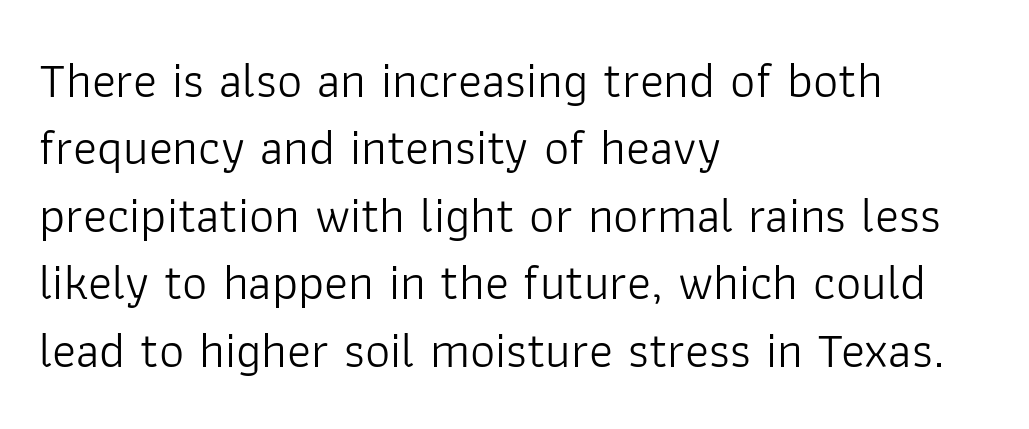
The image shows 50 px light sans-serif type, upright; set left-aligned, normal line spacing (1.35x), normal letter spacing, not underlined; low stroke contrast and a medium x-height.
